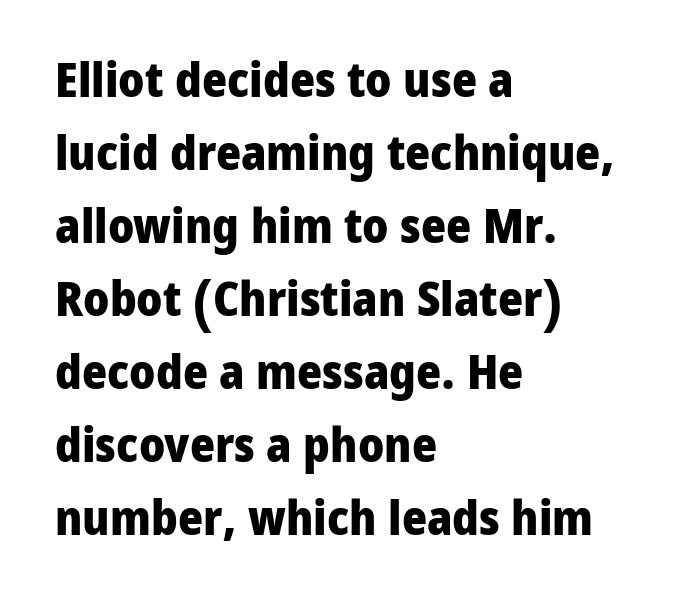
Q: Is the text bold? A: Yes.
Q: Is the text italic (slanted)? A: No, it is upright.
Q: Is the typeface a serif or a sans-serif typeface? A: Sans-serif.
Q: Is the text underlined? A: No.
Q: How is the paragraph aligned? A: Left-aligned.
Q: Is the spacing between letters normal or unusually wide? A: Normal.
Q: Is the spacing between lines tight, normal or loose? A: Normal.
Q: Width (condensed, normal, or wide)? A: Normal.
Q: Stroke contrast? A: Low.
Q: x-height? A: Medium.
Q: Monospaced? A: No.
